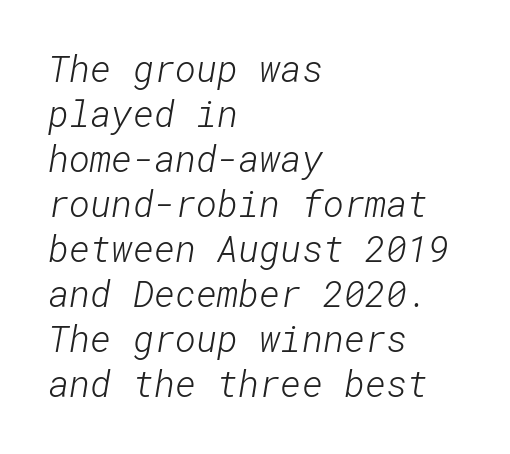
The image shows 36 px light sans-serif type; set left-aligned, normal line spacing (1.25x), normal letter spacing, not underlined; low stroke contrast and a medium x-height.
